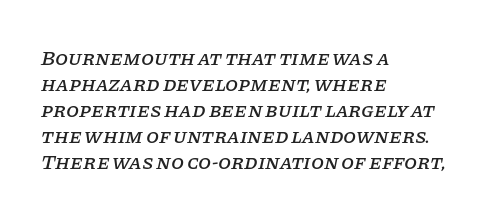
Casual observation: everything's shoved over to the left. The gap between lines stays unmarked. How are the letters spaced? Ordinarily, with no added tracking. Italic: yes, the glyphs are oblique.
